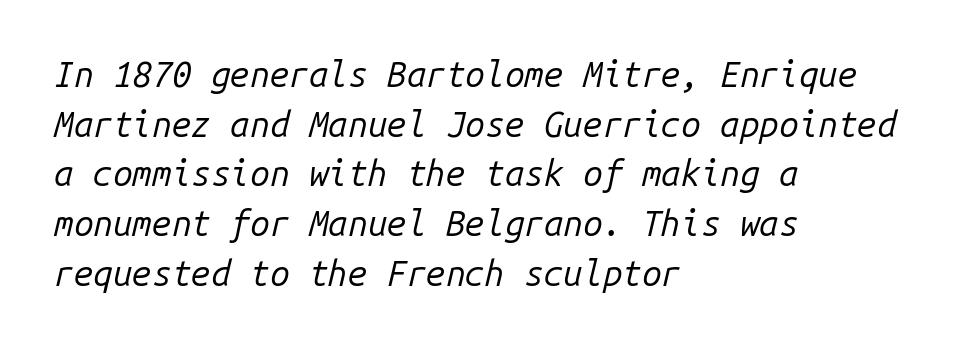
{"italic": "yes", "lean": "right", "slant_degrees": 14, "bold": "no", "weight": "regular", "width": "normal", "stroke_contrast": "low", "x_height": "medium", "monospaced": "yes", "underline": "no", "align": "left", "line_spacing": "normal", "line_spacing_ratio": 1.42, "letter_spacing": "normal", "letter_spacing_em": 0.0, "glyph_px": 35}
